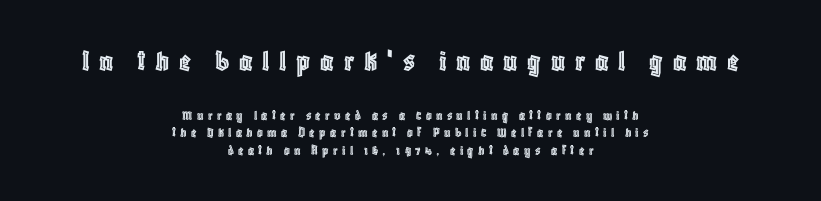
Q: Is the text italic (slanted)? A: No, it is upright.
Q: Is the text underlined? A: No.
Q: How is the paragraph aligned? A: Centered.
Q: Is the spacing between letters normal or unusually wide? A: Unusually wide.
Q: Is the spacing between lines tight, normal or loose? A: Normal.
Q: Which block of text is set in a larger size, the first (top) or the second (bottom)? A: The first (top) one.
Q: Width (condensed, normal, or wide)? A: Condensed.
Q: x-height? A: Large.
Q: Monospaced? A: No.
